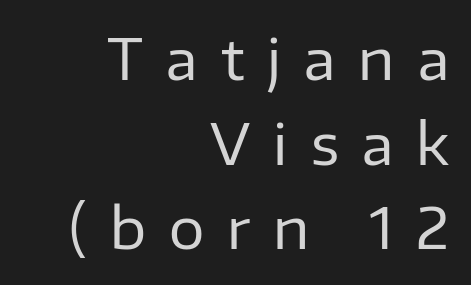
Tracking here is generous; glyphs stand well apart from one another. The rendering shows plain stroke endings on the letterforms — a sans-serif design. Letters have the restrained weight of plain body copy at most. Each new line begins a customary step beneath the previous one. The font's upright variant was chosen for this text. Reading down the block, your eye finds every line finishing at a fixed right position.
